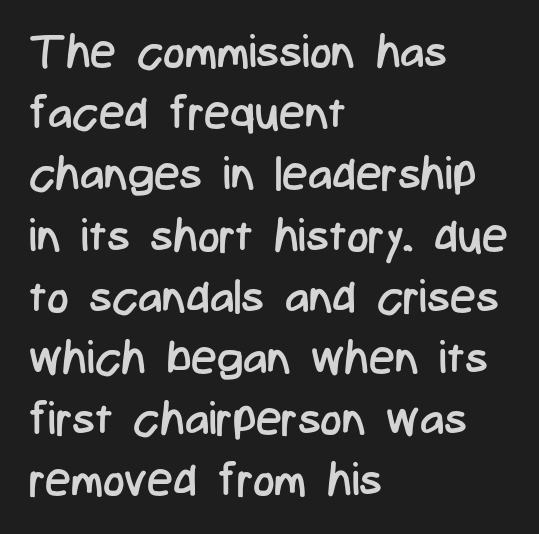
Q: Is the text bold? A: No.
Q: Is the text italic (slanted)? A: No, it is upright.
Q: Is the typeface a serif or a sans-serif typeface? A: Sans-serif.
Q: Is the text underlined? A: No.
Q: How is the paragraph aligned? A: Left-aligned.
Q: Is the spacing between letters normal or unusually wide? A: Normal.
Q: Is the spacing between lines tight, normal or loose? A: Normal.
Q: Width (condensed, normal, or wide)? A: Condensed.
Q: Stroke contrast? A: Low.
Q: x-height? A: Medium.
Q: Monospaced? A: No.
